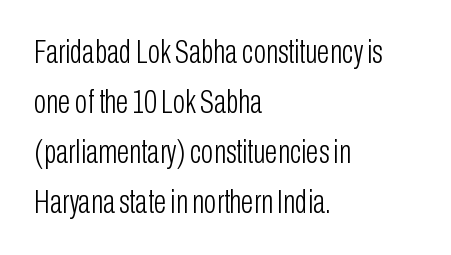
Q: Is the text bold? A: No.
Q: Is the text italic (slanted)? A: No, it is upright.
Q: Is the typeface a serif or a sans-serif typeface? A: Sans-serif.
Q: Is the text underlined? A: No.
Q: How is the paragraph aligned? A: Left-aligned.
Q: Is the spacing between letters normal or unusually wide? A: Normal.
Q: Is the spacing between lines tight, normal or loose? A: Normal.
Q: Width (condensed, normal, or wide)? A: Condensed.
Q: Stroke contrast? A: Low.
Q: x-height? A: Medium.
Q: Monospaced? A: No.
